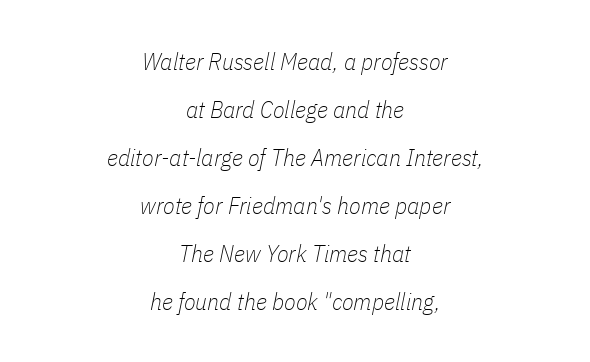
Q: Is the text bold? A: No.
Q: Is the text italic (slanted)? A: Yes, it leans right by about 11 degrees.
Q: Is the text underlined? A: No.
Q: How is the paragraph aligned? A: Centered.
Q: Is the spacing between letters normal or unusually wide? A: Normal.
Q: Is the spacing between lines tight, normal or loose? A: Loose.
